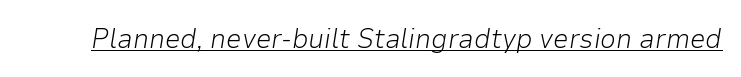
Q: Is the text bold? A: No.
Q: Is the text italic (slanted)? A: Yes, it leans right by about 9 degrees.
Q: Is the text underlined? A: Yes.
Q: Is the spacing between letters normal or unusually wide? A: Normal.
Q: Width (condensed, normal, or wide)? A: Normal.
Q: Stroke contrast? A: Low.
Q: x-height? A: Medium.
Q: Monospaced? A: No.
